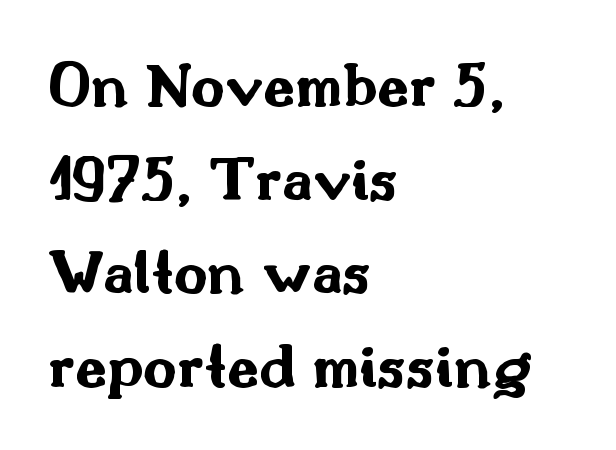
The image shows 65 px bold, wide sans-serif type, upright; set left-aligned, normal line spacing (1.44x), normal letter spacing, not underlined; medium stroke contrast and a small x-height.
